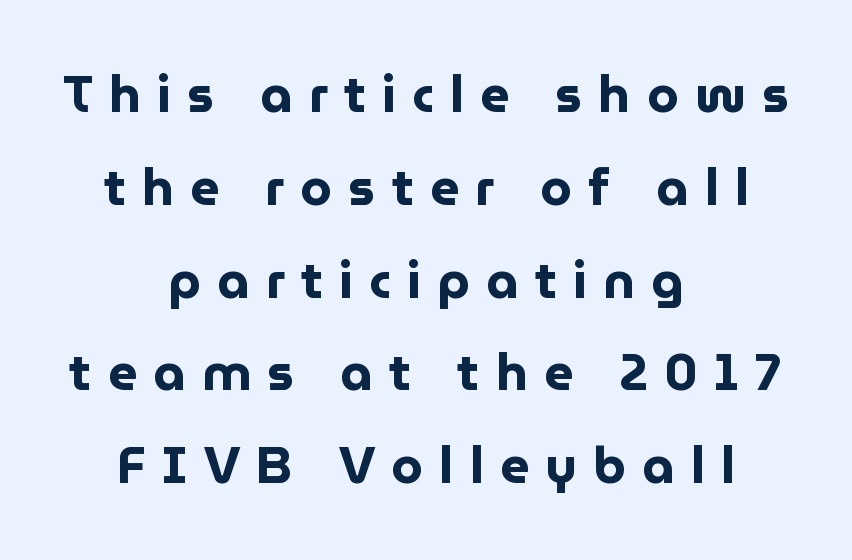
To sum up the face: it is a sans, with no serifs. Every row of glyphs is offset so its center matches the block's center. Style check: upright. The glyphs are unaccompanied by any horizontal stroke below them. Each glyph is drawn with heavy, bold strokes.
